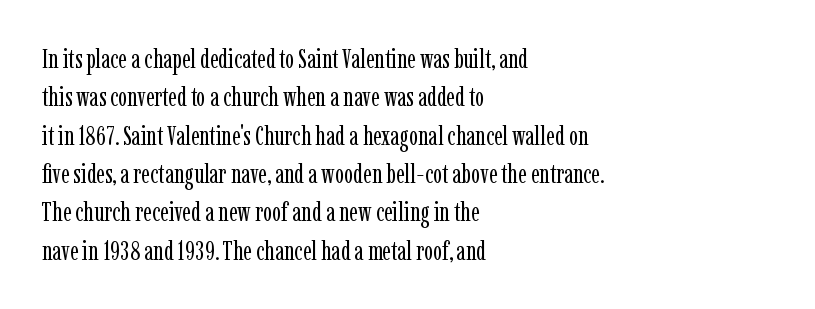
Every row of glyphs begins at an identical x-position on the left. A roman cut, with each character standing at attention. Does the leading feel generous? No, just average. The tracking reads as untouched default to a designer's eye.
